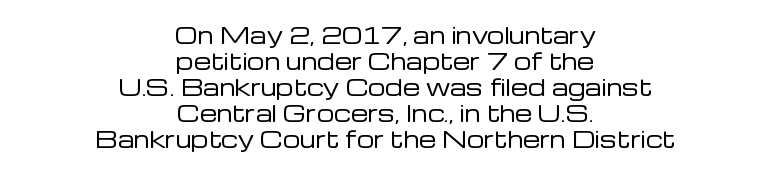
The image shows 22 px text type, upright; set centered, line spacing 1.18x, normal letter spacing, not underlined.
